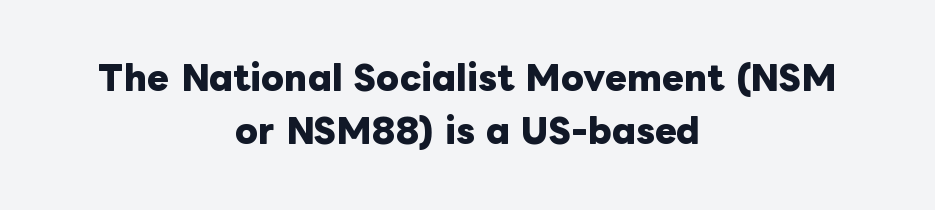
The image shows 33 px heavy type, upright; set centered, normal line spacing (1.6x), normal letter spacing, not underlined; low stroke contrast and a medium x-height.
